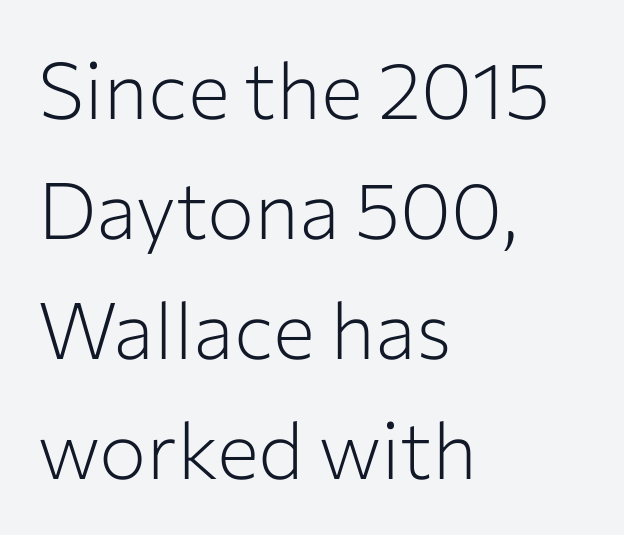
Q: Is the text bold? A: No.
Q: Is the text italic (slanted)? A: No, it is upright.
Q: Is the typeface a serif or a sans-serif typeface? A: Sans-serif.
Q: Is the text underlined? A: No.
Q: How is the paragraph aligned? A: Left-aligned.
Q: Is the spacing between letters normal or unusually wide? A: Normal.
Q: Is the spacing between lines tight, normal or loose? A: Normal.
Q: Width (condensed, normal, or wide)? A: Normal.
Q: Stroke contrast? A: Low.
Q: x-height? A: Medium.
Q: Monospaced? A: No.
